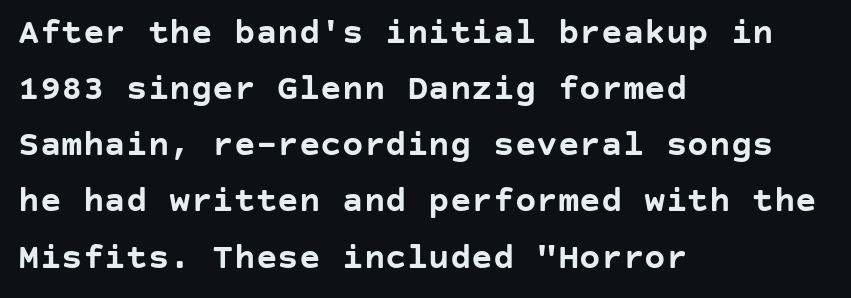
Q: Is the text bold? A: Yes.
Q: Is the text italic (slanted)? A: No, it is upright.
Q: Is the typeface a serif or a sans-serif typeface? A: Sans-serif.
Q: Is the text underlined? A: No.
Q: How is the paragraph aligned? A: Left-aligned.
Q: Is the spacing between letters normal or unusually wide? A: Normal.
Q: Is the spacing between lines tight, normal or loose? A: Normal.
Q: Width (condensed, normal, or wide)? A: Normal.
Q: Stroke contrast? A: Low.
Q: x-height? A: Large.
